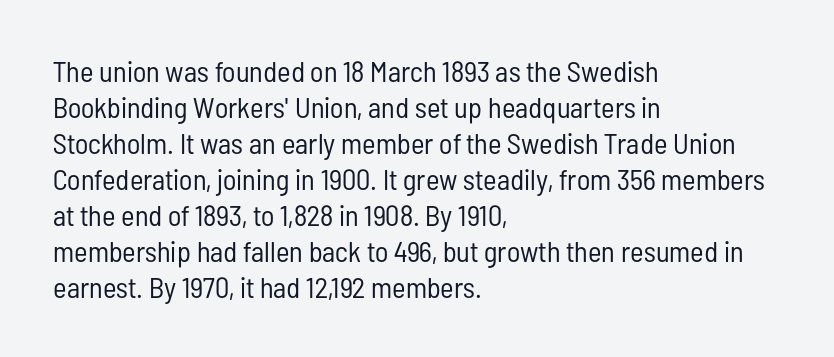
Q: Is the text bold? A: No.
Q: Is the text italic (slanted)? A: No, it is upright.
Q: Is the typeface a serif or a sans-serif typeface? A: Sans-serif.
Q: Is the text underlined? A: No.
Q: How is the paragraph aligned? A: Left-aligned.
Q: Is the spacing between letters normal or unusually wide? A: Normal.
Q: Width (condensed, normal, or wide)? A: Condensed.
Q: Stroke contrast? A: Low.
Q: x-height? A: Medium.
Q: Monospaced? A: No.
